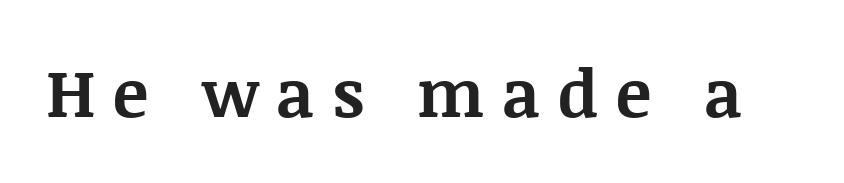
The image shows 66 px bold serif type, upright; set unusually wide letter spacing (+0.27 em), not underlined; medium stroke contrast and a large x-height.
